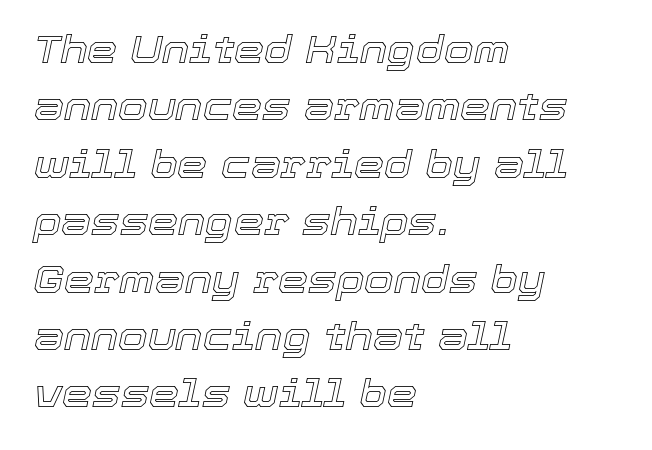
The image shows 38 px text type, italic (leaning right); set left-aligned, normal line spacing (1.51x), normal letter spacing, not underlined; a medium x-height.
